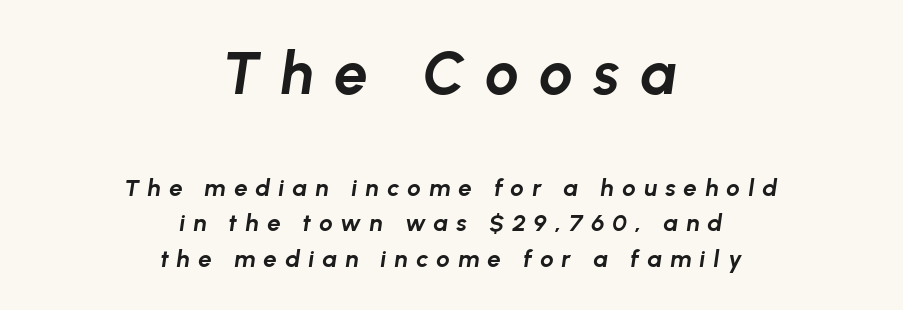
Q: Is the text bold? A: Yes.
Q: Is the text italic (slanted)? A: Yes, it leans right by about 8 degrees.
Q: Is the text underlined? A: No.
Q: How is the paragraph aligned? A: Centered.
Q: Is the spacing between letters normal or unusually wide? A: Unusually wide.
Q: Is the spacing between lines tight, normal or loose? A: Normal.
Q: Which block of text is set in a larger size, the first (top) or the second (bottom)? A: The first (top) one.
Q: Width (condensed, normal, or wide)? A: Normal.
Q: Stroke contrast? A: Low.
Q: x-height? A: Medium.
Q: Monospaced? A: No.
